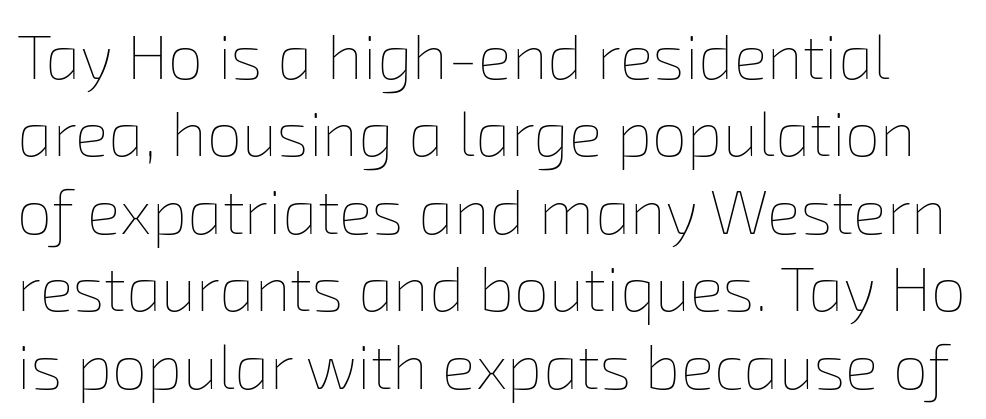
Q: Is the text bold? A: No.
Q: Is the text underlined? A: No.
Q: Is the spacing between letters normal or unusually wide? A: Normal.
Q: Width (condensed, normal, or wide)? A: Normal.
Q: Stroke contrast? A: Low.
Q: x-height? A: Medium.
Q: Monospaced? A: No.
